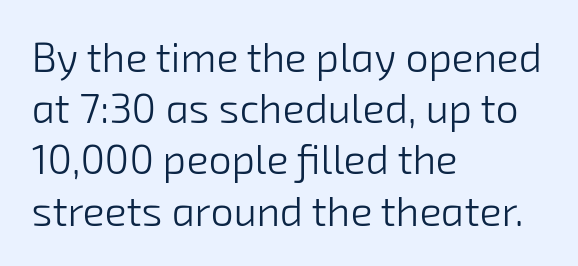
Q: Is the text bold? A: No.
Q: Is the typeface a serif or a sans-serif typeface? A: Sans-serif.
Q: Is the text underlined? A: No.
Q: How is the paragraph aligned? A: Left-aligned.
Q: Is the spacing between letters normal or unusually wide? A: Normal.
Q: Is the spacing between lines tight, normal or loose? A: Normal.
Q: Width (condensed, normal, or wide)? A: Normal.
Q: Stroke contrast? A: Low.
Q: x-height? A: Medium.
Q: Monospaced? A: No.
